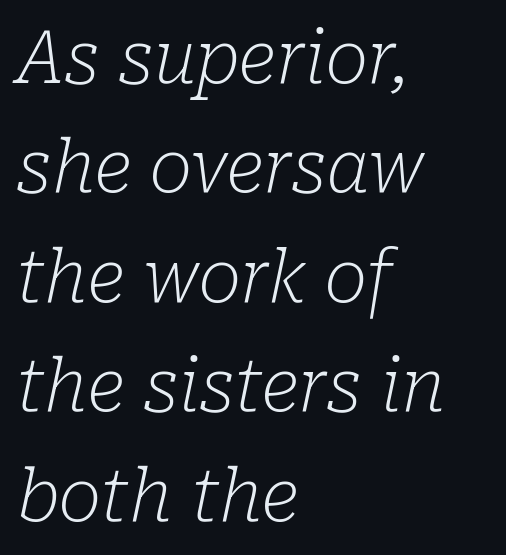
Q: Is the text bold? A: No.
Q: Is the text italic (slanted)? A: Yes, it leans right by about 10 degrees.
Q: Is the typeface a serif or a sans-serif typeface? A: Serif.
Q: Is the text underlined? A: No.
Q: How is the paragraph aligned? A: Left-aligned.
Q: Is the spacing between letters normal or unusually wide? A: Normal.
Q: Is the spacing between lines tight, normal or loose? A: Normal.
Q: Width (condensed, normal, or wide)? A: Normal.
Q: Stroke contrast? A: Low.
Q: x-height? A: Medium.
Q: Monospaced? A: No.
